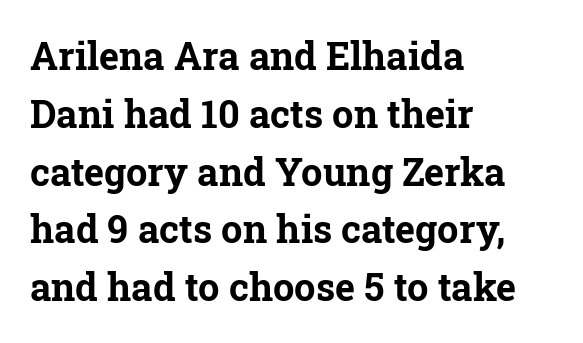
The image shows 38 px bold serif type, upright; set left-aligned, normal line spacing (1.52x), normal letter spacing, not underlined; low stroke contrast and a medium x-height.
